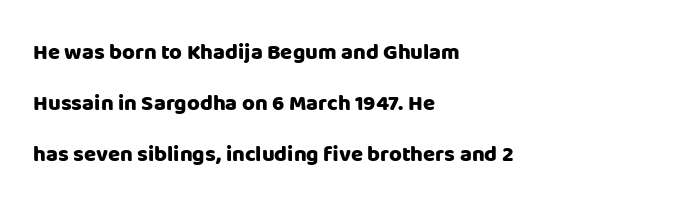
The image shows 22 px bold type, upright; set left-aligned, loose line spacing (2.31x), normal letter spacing, not underlined.
